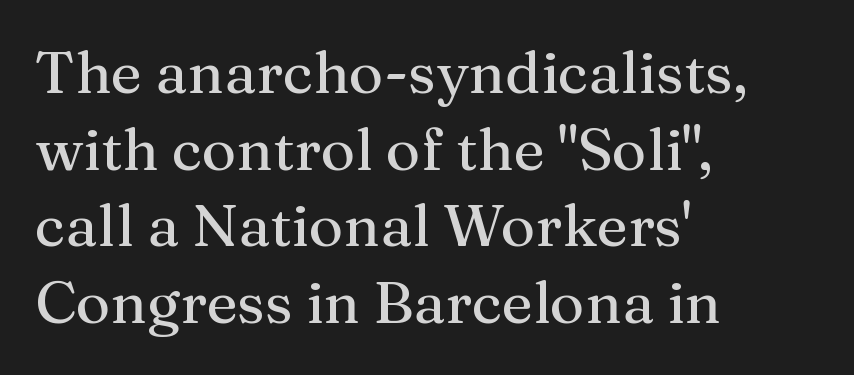
{"serif": "yes", "italic": "no", "width": "normal", "stroke_contrast": "medium", "x_height": "medium", "monospaced": "no", "underline": "no", "align": "left", "line_spacing": "normal", "line_spacing_ratio": 1.3, "letter_spacing": "normal", "letter_spacing_em": 0.0, "glyph_px": 59}
